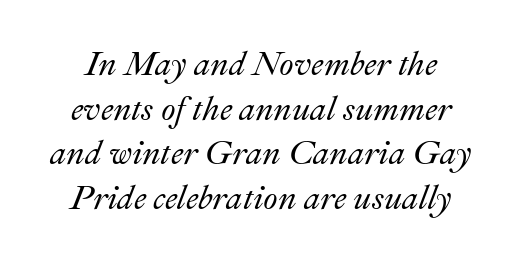
{"italic": "yes", "lean": "right", "slant_degrees": 22, "width": "normal", "stroke_contrast": "medium", "x_height": "small", "monospaced": "no", "underline": "no", "line_spacing": "normal", "line_spacing_ratio": 1.35, "letter_spacing": "normal", "letter_spacing_em": 0.0, "glyph_px": 33}
